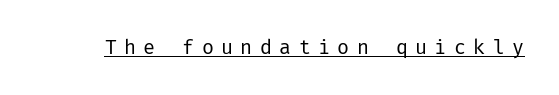
The string is rendered with underlining switched on. A quiet, ordinary-to-light weight characterises the typeface. A roman cut, with each character standing at attention. Between one letter and the next there's a generous, obvious gap.
